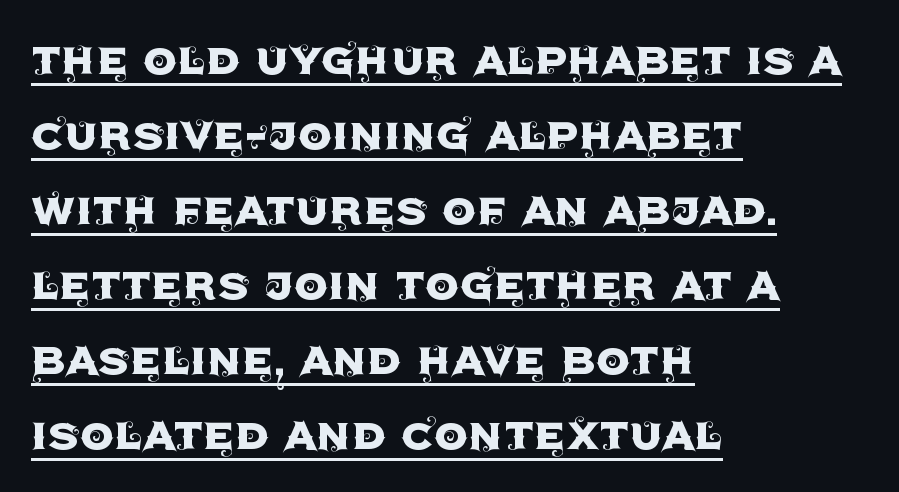
The image shows 54 px sans-serif type, upright; set left-aligned, normal line spacing (1.39x), normal letter spacing, underlined; a large x-height.
